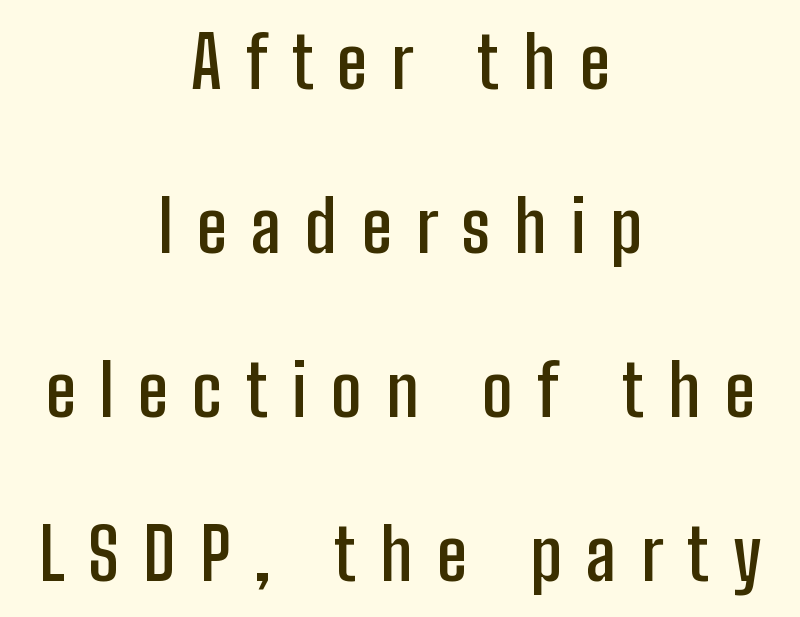
Q: Is the text bold? A: Semi-bold.
Q: Is the text italic (slanted)? A: No, it is upright.
Q: Is the typeface a serif or a sans-serif typeface? A: Sans-serif.
Q: Is the text underlined? A: No.
Q: How is the paragraph aligned? A: Centered.
Q: Is the spacing between letters normal or unusually wide? A: Unusually wide.
Q: Is the spacing between lines tight, normal or loose? A: Loose.
Q: Width (condensed, normal, or wide)? A: Condensed.
Q: Stroke contrast? A: Low.
Q: x-height? A: Medium.
Q: Monospaced? A: No.
